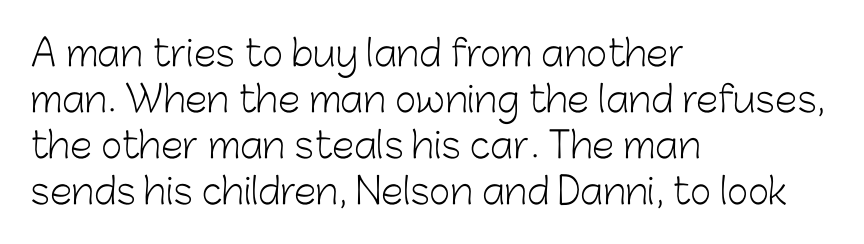
The image shows 36 px light sans-serif type, upright; set left-aligned, normal line spacing (1.28x), normal letter spacing, not underlined; low stroke contrast and a medium x-height.
